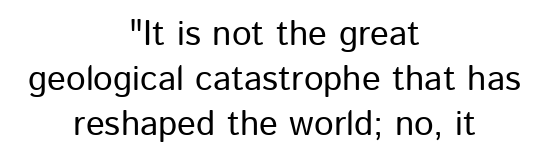
Q: Is the text italic (slanted)? A: No, it is upright.
Q: Is the typeface a serif or a sans-serif typeface? A: Sans-serif.
Q: Is the text underlined? A: No.
Q: How is the paragraph aligned? A: Centered.
Q: Is the spacing between letters normal or unusually wide? A: Normal.
Q: Is the spacing between lines tight, normal or loose? A: Normal.
Q: Width (condensed, normal, or wide)? A: Normal.
Q: Stroke contrast? A: Low.
Q: x-height? A: Medium.
Q: Monospaced? A: No.
